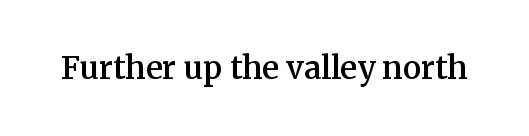
{"serif": "yes", "italic": "no", "bold": "semi", "weight": "semibold", "width": "normal", "stroke_contrast": "medium", "x_height": "medium", "monospaced": "no", "underline": "no", "letter_spacing": "normal", "letter_spacing_em": 0.0, "glyph_px": 31}
